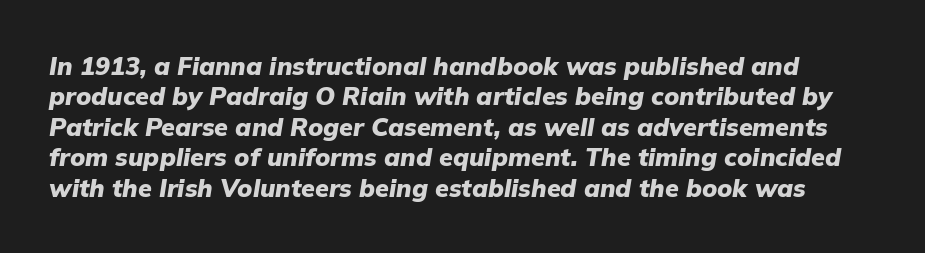
The lettering tilts uniformly, giving the passage an italic look. Decoration check: the copy has no underline. How are the letters spaced? Ordinarily, with no added tracking. Heft: maximum for text — a bold.
